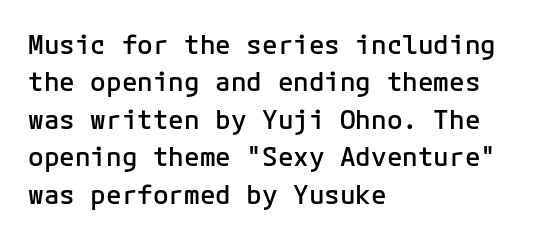
One-word summary of the alignment: left. A bit beefed up — I'd call it semibold rather than bold. Normally led — the rows are evenly, conventionally spaced. Bare-footed words on every line. If you drew a line through each stem, it would be perfectly vertical.
